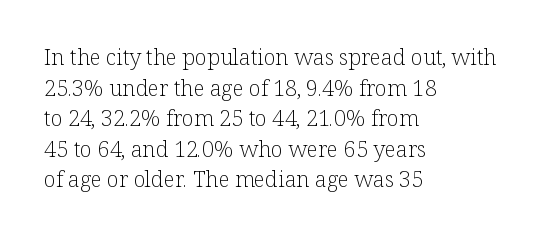
The image shows 22 px text type, upright; set left-aligned, normal line spacing (1.39x), normal letter spacing, not underlined.
